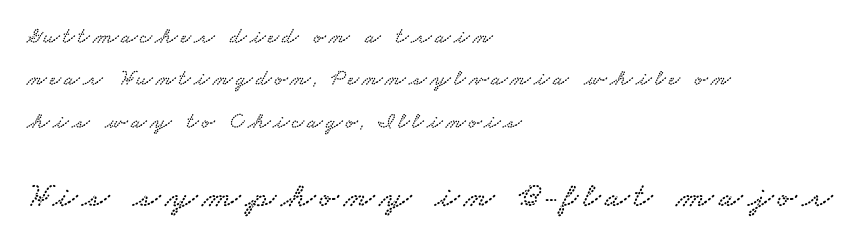
Q: Is the typeface a serif or a sans-serif typeface? A: Serif.
Q: Is the text underlined? A: No.
Q: How is the paragraph aligned? A: Left-aligned.
Q: Which block of text is set in a larger size, the first (top) or the second (bottom)? A: The second (bottom) one.
Q: Width (condensed, normal, or wide)? A: Wide.
Q: Stroke contrast? A: Low.
Q: x-height? A: Small.
Q: Monospaced? A: No.
